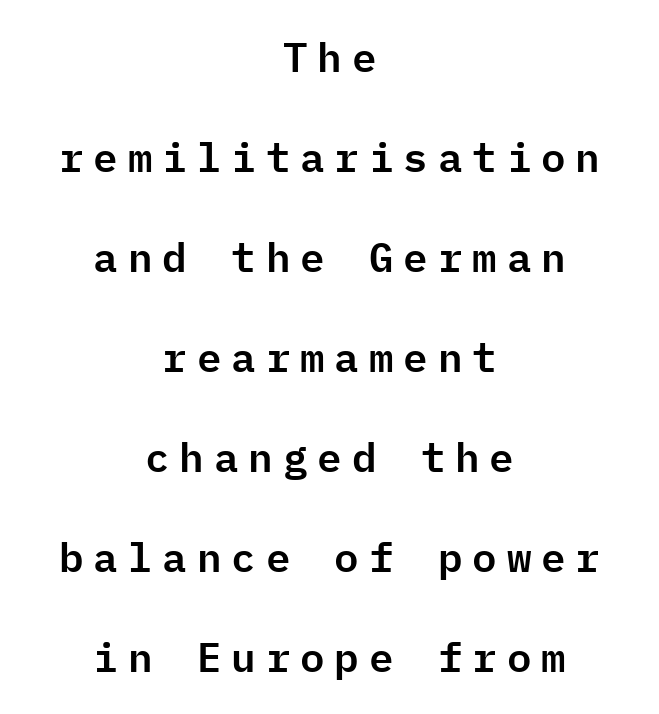
Do the letters lean? They stand straight. Students, note that the glyphs here are deliberately spaced far apart. This rendering uses center alignment, leaving both contours irregular but symmetric. The face used here is monospaced, like something from a code editor. Does the type have serifs? No, each stem ends abruptly.
